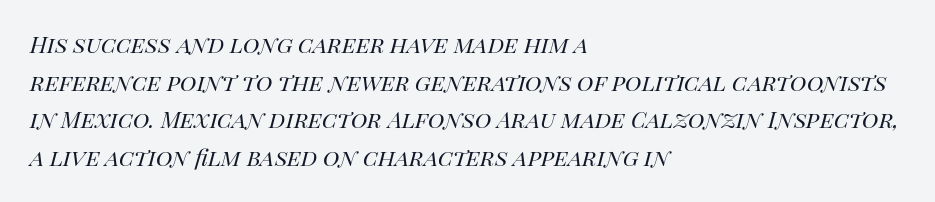
Is the stroke heavy? The answer is a plain regular-or-lighter. Leftover space on each line is placed entirely after the last word. Honestly, the letter spacing is just normal — you wouldn't notice it. Notice how the stems are inclined rather than vertical — that's the hallmark of italics. Type without underlining. Here the designer chose a conventional face with non-uniform glyph widths.
